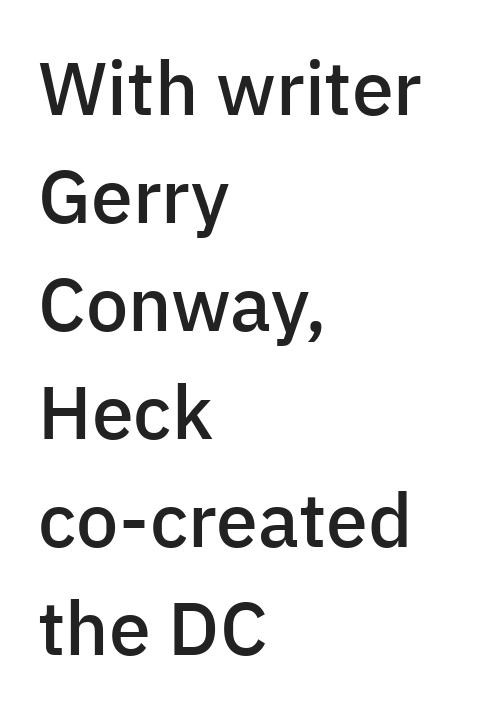
Spacing verdict: proportional, widths tailored to each character. In terms of posture, this sample is upright. Type without underlining. Is this a sans? Yes — the strokes have no serifs.
